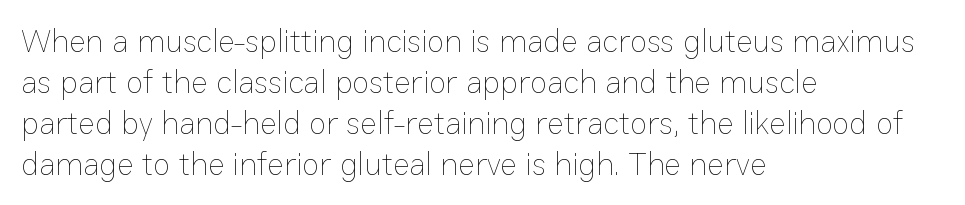
Q: Is the text bold? A: No.
Q: Is the text italic (slanted)? A: No, it is upright.
Q: Is the text underlined? A: No.
Q: How is the paragraph aligned? A: Left-aligned.
Q: Is the spacing between letters normal or unusually wide? A: Normal.
Q: Is the spacing between lines tight, normal or loose? A: Normal.
Q: Width (condensed, normal, or wide)? A: Normal.
Q: Stroke contrast? A: Low.
Q: x-height? A: Medium.
Q: Monospaced? A: No.
